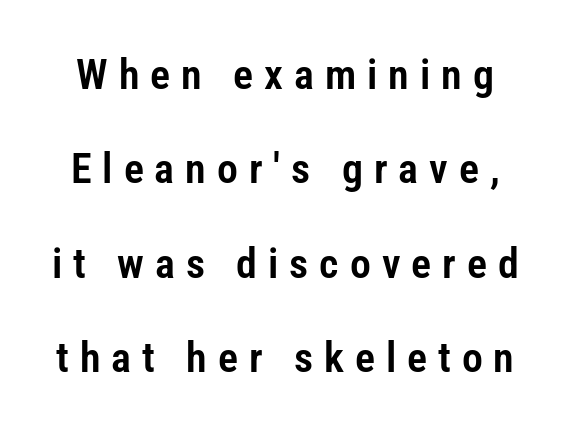
{"serif": "no", "italic": "no", "width": "condensed", "stroke_contrast": "low", "x_height": "medium", "monospaced": "no", "underline": "no", "line_spacing": "loose", "line_spacing_ratio": 2.25, "letter_spacing": "wide", "letter_spacing_em": 0.26, "glyph_px": 42}
